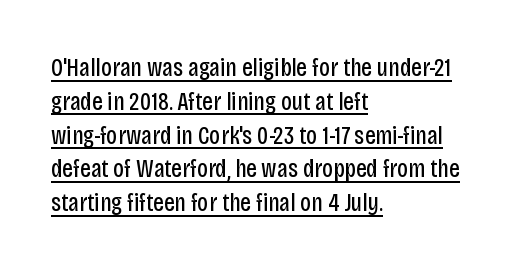
The image shows 26 px text type, upright; set left-aligned, normal line spacing (1.3x), normal letter spacing, underlined.
